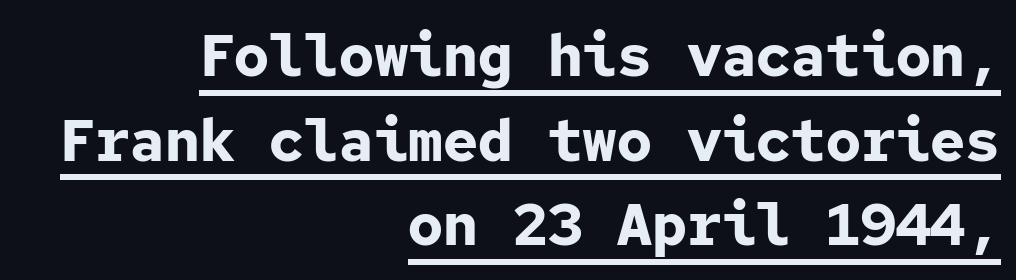
{"serif": "no", "italic": "no", "bold": "yes", "weight": "bold", "width": "normal", "stroke_contrast": "low", "x_height": "medium", "monospaced": "yes", "underline": "yes", "align": "right", "line_spacing": "normal", "line_spacing_ratio": 1.46, "letter_spacing": "normal", "letter_spacing_em": 0.0, "glyph_px": 58}
